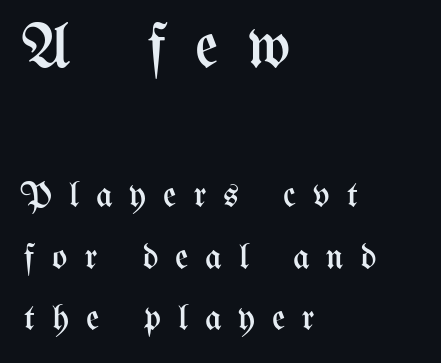
Q: Is the text bold? A: No.
Q: Is the text italic (slanted)? A: No, it is upright.
Q: Is the text underlined? A: No.
Q: How is the paragraph aligned? A: Left-aligned.
Q: Is the spacing between letters normal or unusually wide? A: Unusually wide.
Q: Which block of text is set in a larger size, the first (top) or the second (bottom)? A: The first (top) one.
Q: Width (condensed, normal, or wide)? A: Condensed.
Q: Stroke contrast? A: Medium.
Q: x-height? A: Medium.
Q: Monospaced? A: No.
